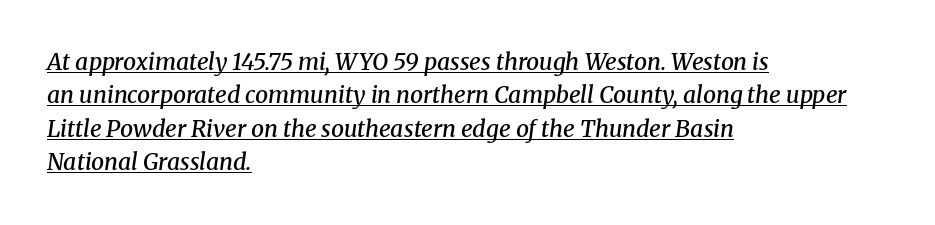
The image shows 23 px text type, italic (leaning right); set left-aligned, normal line spacing (1.45x), normal letter spacing, underlined.
